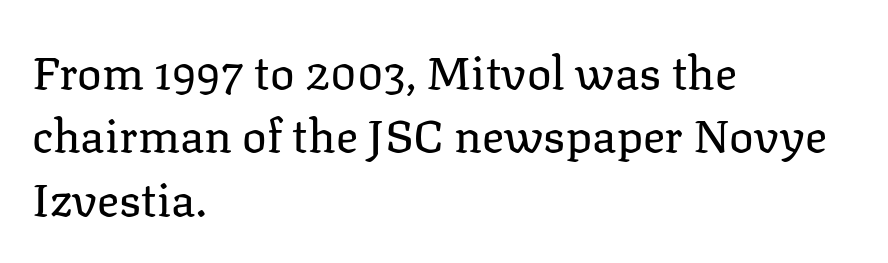
{"serif": "yes", "italic": "no", "bold": "no", "weight": "regular", "width": "normal", "stroke_contrast": "low", "x_height": "medium", "monospaced": "no", "underline": "no", "align": "left", "line_spacing": "normal", "line_spacing_ratio": 1.38, "letter_spacing": "normal", "letter_spacing_em": 0.0, "glyph_px": 46}
